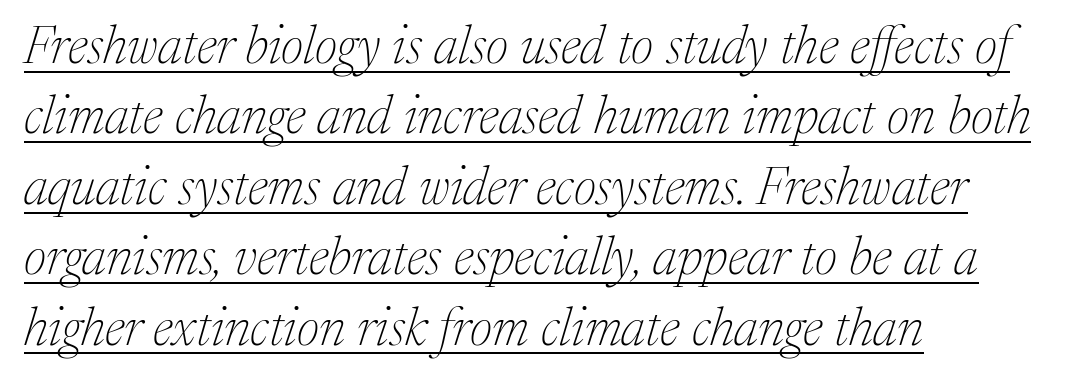
The image shows 53 px thin serif type, italic (leaning right); set left-aligned, normal line spacing (1.33x), normal letter spacing, underlined; medium stroke contrast and a medium x-height.
